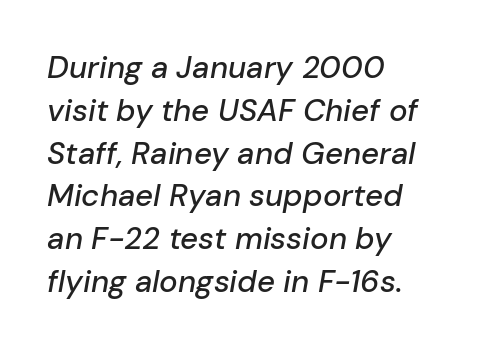
Q: Is the text italic (slanted)? A: Yes, it leans right by about 10 degrees.
Q: Is the text underlined? A: No.
Q: How is the paragraph aligned? A: Left-aligned.
Q: Is the spacing between letters normal or unusually wide? A: Normal.
Q: Is the spacing between lines tight, normal or loose? A: Normal.
Q: Width (condensed, normal, or wide)? A: Normal.
Q: Stroke contrast? A: Low.
Q: x-height? A: Medium.
Q: Monospaced? A: No.
